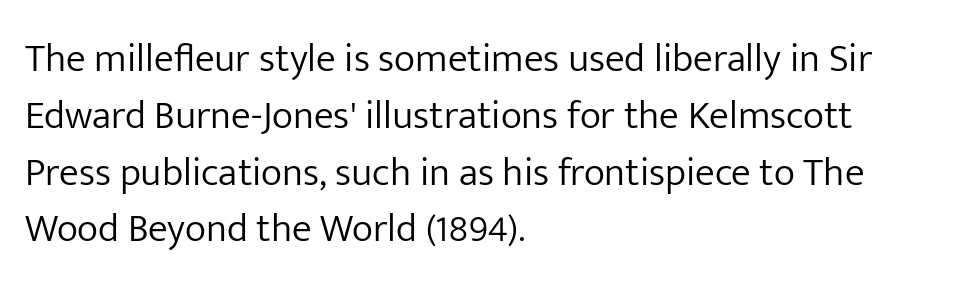
Q: Is the text bold? A: No.
Q: Is the text italic (slanted)? A: No, it is upright.
Q: Is the typeface a serif or a sans-serif typeface? A: Sans-serif.
Q: Is the text underlined? A: No.
Q: How is the paragraph aligned? A: Left-aligned.
Q: Is the spacing between letters normal or unusually wide? A: Normal.
Q: Is the spacing between lines tight, normal or loose? A: Normal.
Q: Width (condensed, normal, or wide)? A: Normal.
Q: Stroke contrast? A: Low.
Q: x-height? A: Medium.
Q: Monospaced? A: No.
